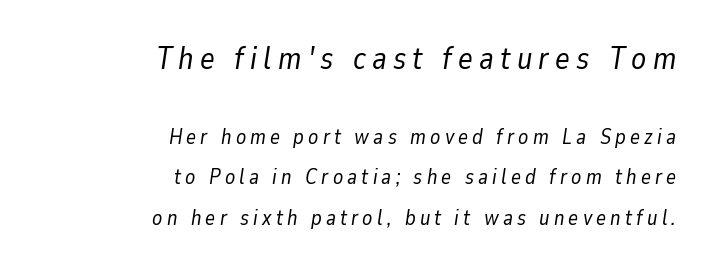
The more generous point size was reserved for the upper chunk. You could not count columns in this text — the font is proportionally spaced. Horizontally, the lines are justified to the trailing edge only. The weight tops out at a normal text grade. Each row of text sits above clean, open space. Slant detected: the letters are inclined.
